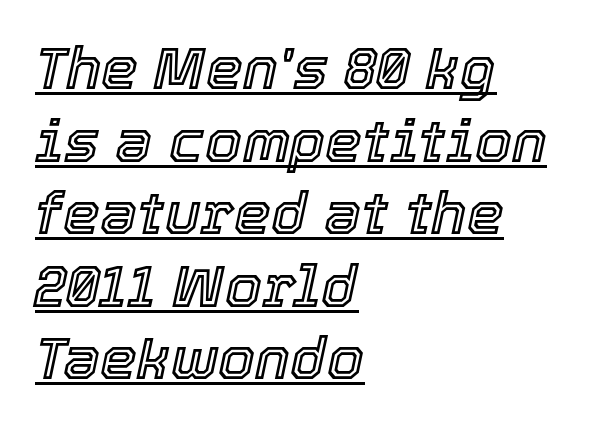
Is the block centered? No — it sits flush against the left margin. Like a heading marked for emphasis, these lines bear an underscore. Slanted lettering throughout. Proportional: the letters do not fall into vertical columns. Tracking here is standard; glyphs follow each other at the usual distance.
